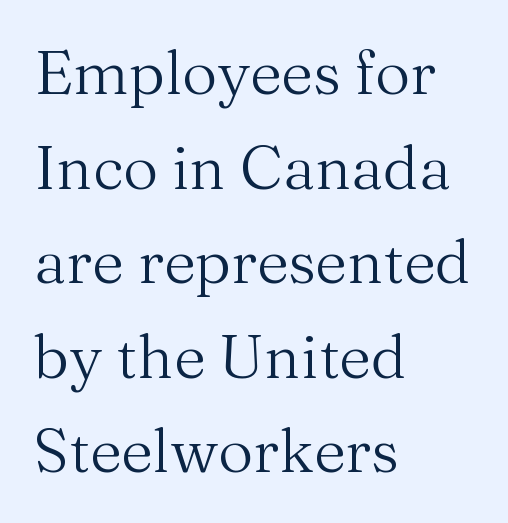
{"serif": "yes", "italic": "no", "bold": "no", "weight": "regular", "width": "normal", "stroke_contrast": "medium", "x_height": "medium", "monospaced": "no", "underline": "no", "align": "left", "line_spacing": "normal", "line_spacing_ratio": 1.55, "letter_spacing": "normal", "letter_spacing_em": 0.0, "glyph_px": 61}
